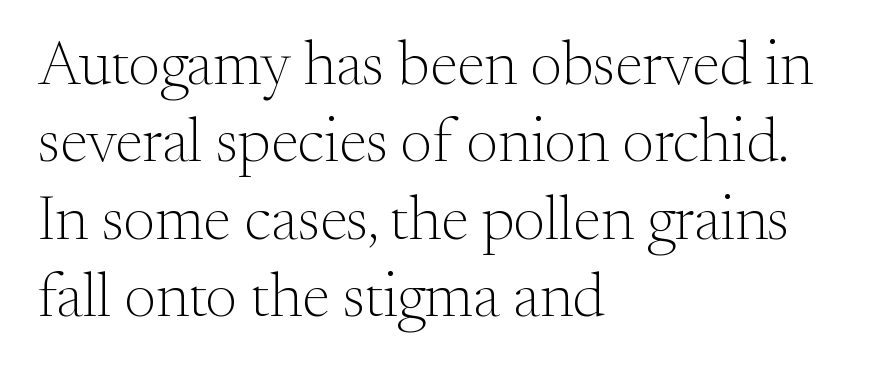
The image shows 62 px light serif type, upright; set left-aligned, normal line spacing (1.25x), normal letter spacing, not underlined; medium stroke contrast and a small x-height.
